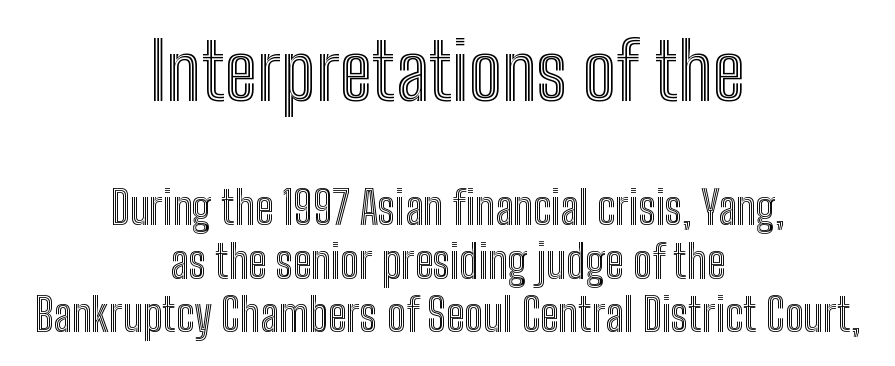
Teacher's note: observe the equal gaps on both sides — that is centered alignment. Compare the two chunks: the upper has the greater cap height. Unmarked baselines from the first word to the last. Honestly, the letter spacing is just normal — you wouldn't notice it. Characters remain perfectly vertical along every line.
